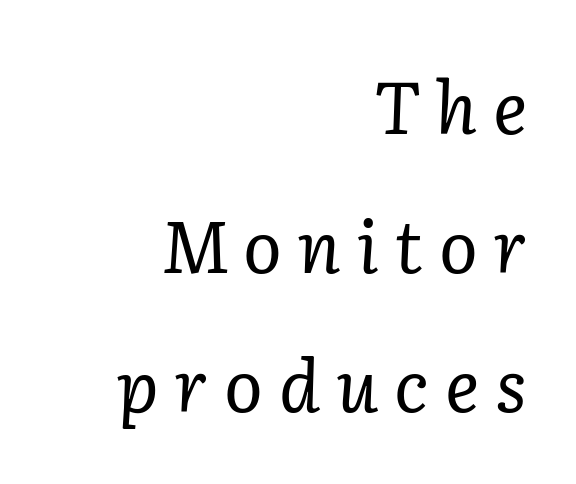
Each row of text sits above clean, open space. Look at the bottom of the vertical strokes: they flare into serifs here. This sample uses expanded letter spacing, leaving extra air between glyphs. No extra ink here — the face is not bold. This sample trades compactness for vertical openness between lines. The paragraph shown leans on its right margin.
